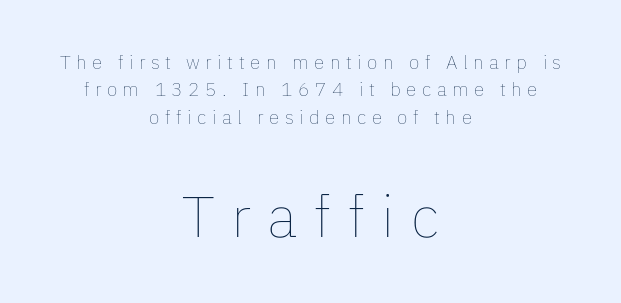
{"italic": "no", "bold": "no", "weight": "thin", "width": "normal", "stroke_contrast": "low", "x_height": "medium", "monospaced": "no", "underline": "no", "align": "center", "line_spacing": "normal", "line_spacing_ratio": 1.44, "letter_spacing": "wide", "letter_spacing_em": 0.29, "larger_block": "second", "size_ratio": 3.05, "glyph_px": 58}
